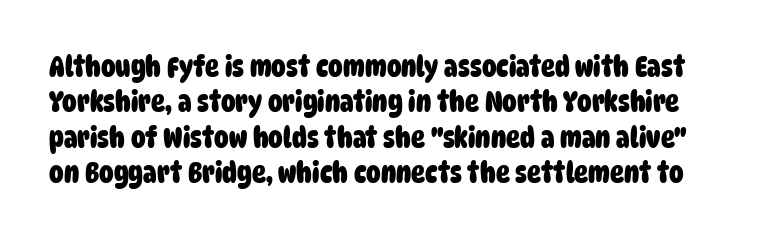
The image shows 29 px heavy, condensed sans-serif type; set line spacing 1.22x, normal letter spacing, not underlined; low stroke contrast and a large x-height.
